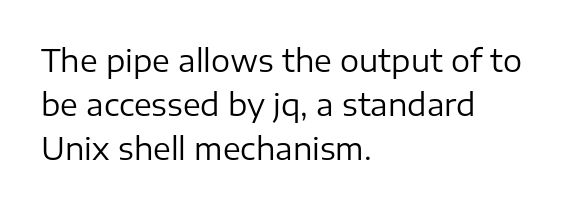
The image shows 30 px regular-weight sans-serif type, upright; set left-aligned, normal line spacing (1.46x), normal letter spacing, not underlined; low stroke contrast and a medium x-height.
